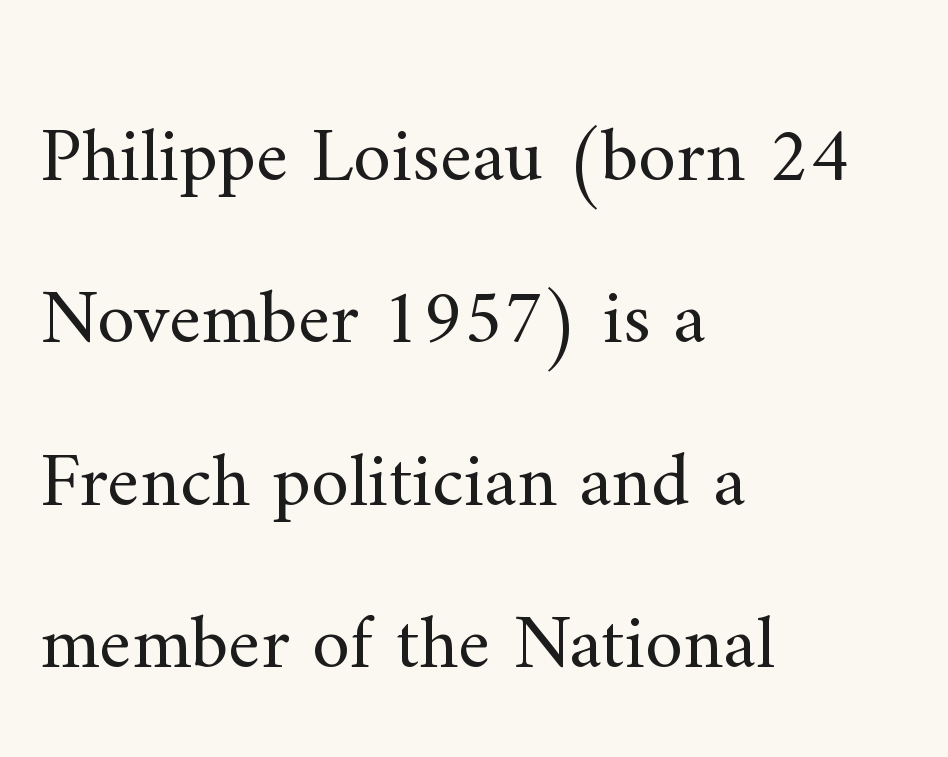
{"serif": "yes", "italic": "no", "bold": "no", "weight": "regular", "width": "normal", "stroke_contrast": "medium", "x_height": "small", "monospaced": "no", "underline": "no", "align": "left", "line_spacing": "loose", "line_spacing_ratio": 2.11, "letter_spacing": "normal", "letter_spacing_em": 0.0, "glyph_px": 77}
